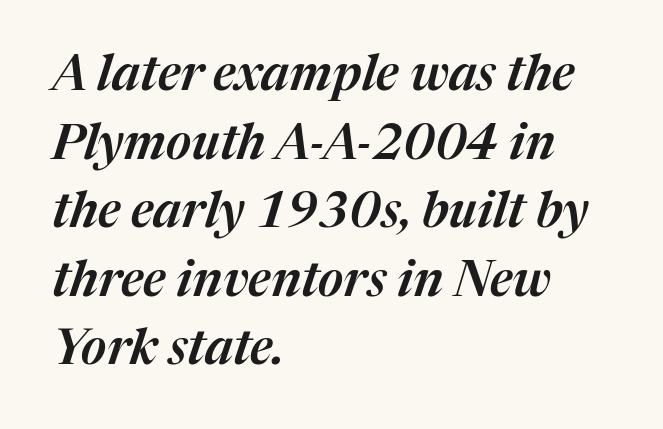
Leftover space on each line is placed entirely after the last word. Glance below the letters and you will spot only blank space. The passage shown stacks its lines at a standard gap. In terms of posture, this sample is oblique.
